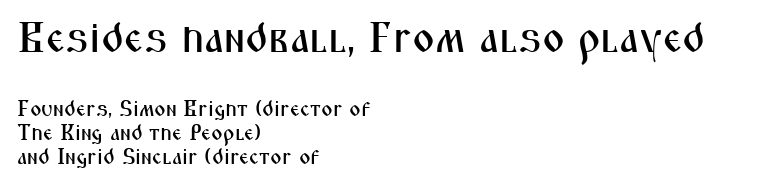
The image shows 43 px condensed sans-serif type, upright; set left-aligned, tight line spacing (1.09x), normal letter spacing, not underlined; the first (top) block is 1.95x larger; medium stroke contrast and a medium x-height.
